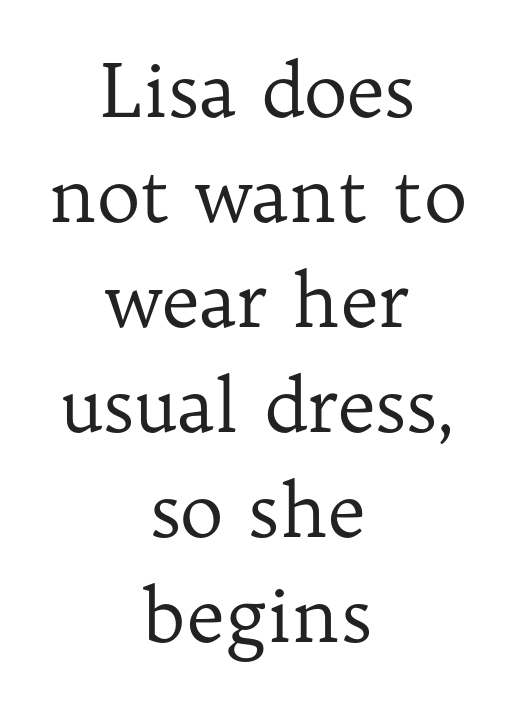
Q: Is the text bold? A: No.
Q: Is the text italic (slanted)? A: No, it is upright.
Q: Is the typeface a serif or a sans-serif typeface? A: Serif.
Q: Is the text underlined? A: No.
Q: How is the paragraph aligned? A: Centered.
Q: Is the spacing between letters normal or unusually wide? A: Normal.
Q: Is the spacing between lines tight, normal or loose? A: Normal.
Q: Width (condensed, normal, or wide)? A: Normal.
Q: Stroke contrast? A: Low.
Q: x-height? A: Medium.
Q: Monospaced? A: No.
